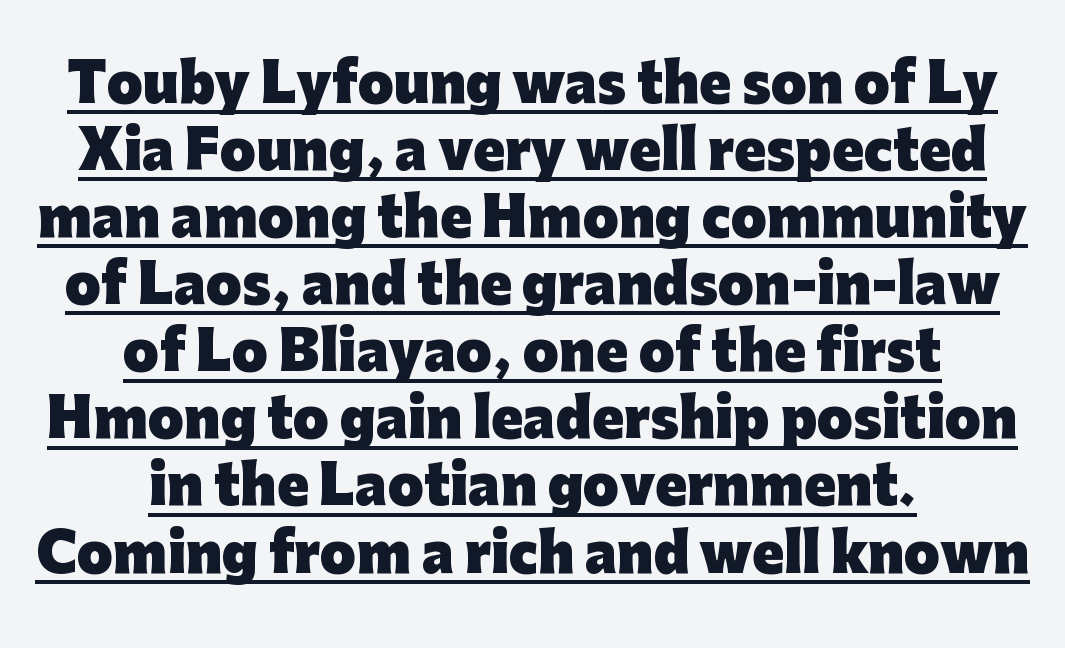
The block of text has a typical density, with ordinary space between rows. The tracking reads as untouched default to a designer's eye. Every row of glyphs is offset so its center matches the block's center. I'd describe the lettering as bold — thick and assertive. The typeface chosen for these lines omits serifs. The letters advance in unequal steps, a hallmark of proportional type.
